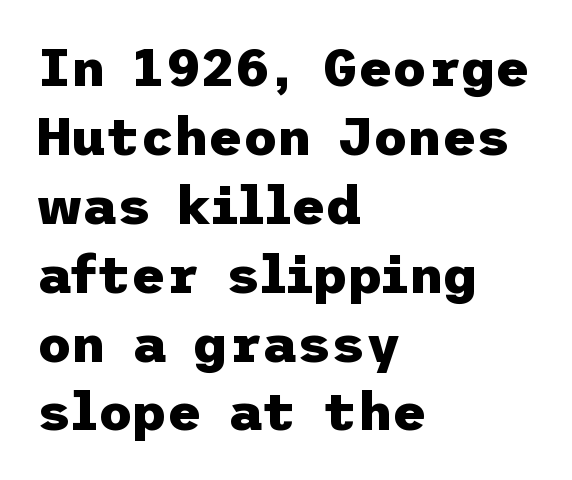
The image shows 53 px heavy sans-serif type, upright; set left-aligned, normal line spacing (1.3x), normal letter spacing, not underlined; low stroke contrast and a medium x-height.
